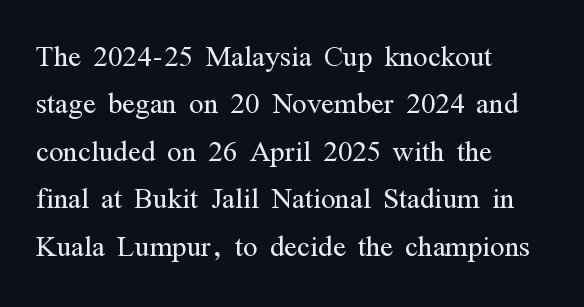
In CSS terms this would be text-align: left. Nobody drew a line under any word here. Looks like regular typesetting: each glyph gets only the width it needs. Short note: letters normally spaced.
